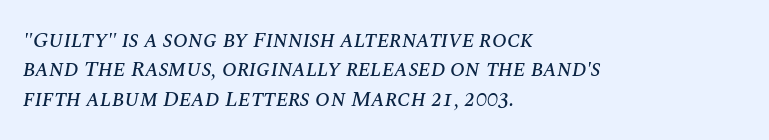
The image shows 22 px text type, italic (leaning right); set left-aligned, normal line spacing (1.33x), normal letter spacing, not underlined.
